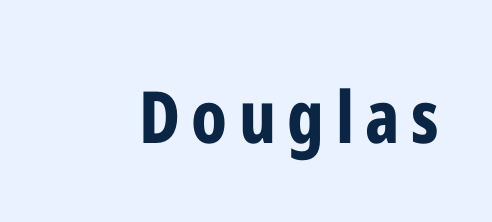
The image shows 72 px bold, condensed sans-serif type, upright; set not underlined; low stroke contrast and a medium x-height.
